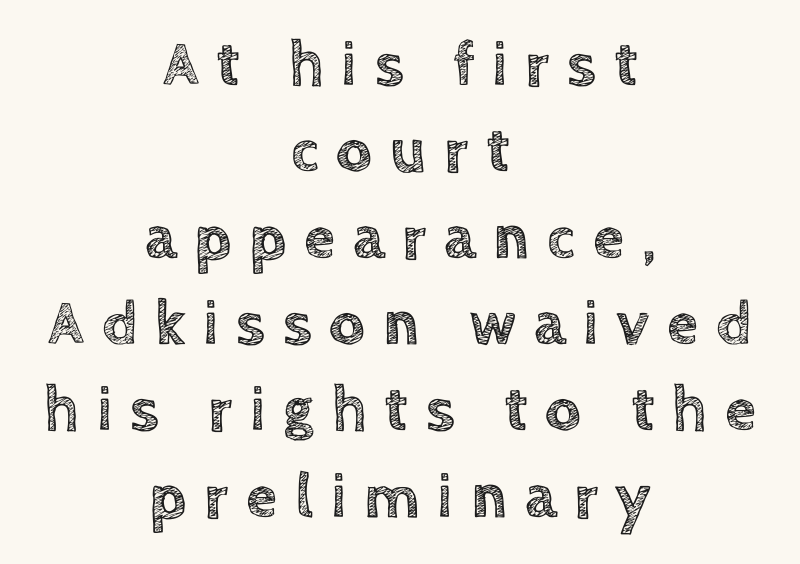
This sample uses expanded letter spacing, leaving extra air between glyphs. Teacher's note: observe the equal gaps on both sides — that is centered alignment. The lines sit at an ordinary, default distance from one another. The area under the type is left untouched.
